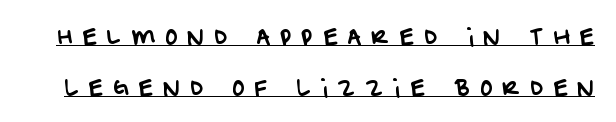
{"underline": "yes", "line_spacing": "loose", "line_spacing_ratio": 2.43, "letter_spacing": "wide", "letter_spacing_em": 0.48, "glyph_px": 21}
